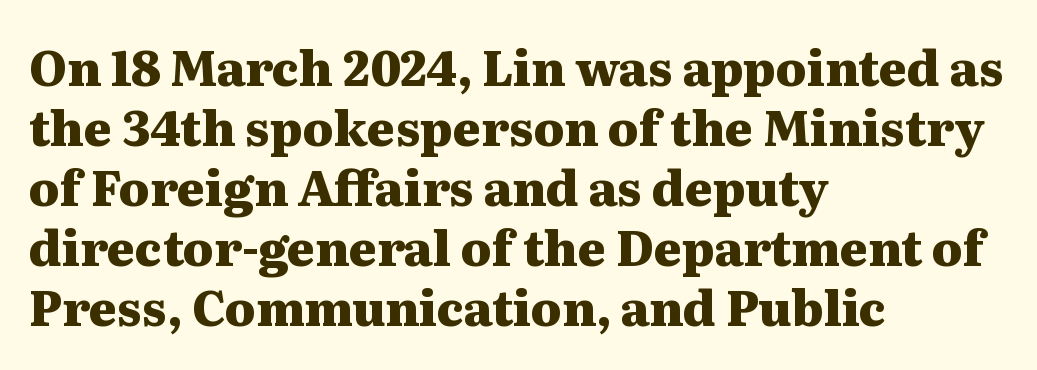
Spacing verdict: proportional, widths tailored to each character. The glyphs in this specimen are seriffed. Compared with typical paragraphs, the rows here are spaced about the same. The letters sit at their default tracking, neither squeezed nor spread.
